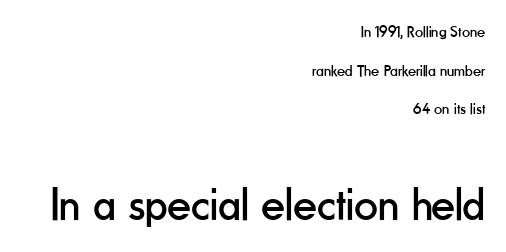
{"serif": "no", "italic": "no", "bold": "no", "weight": "regular", "width": "condensed", "stroke_contrast": "low", "x_height": "small", "monospaced": "no", "underline": "no", "align": "right", "line_spacing": "loose", "line_spacing_ratio": 2.42, "letter_spacing": "normal", "letter_spacing_em": 0.0, "larger_block": "second", "size_ratio": 2.94, "glyph_px": 47}
